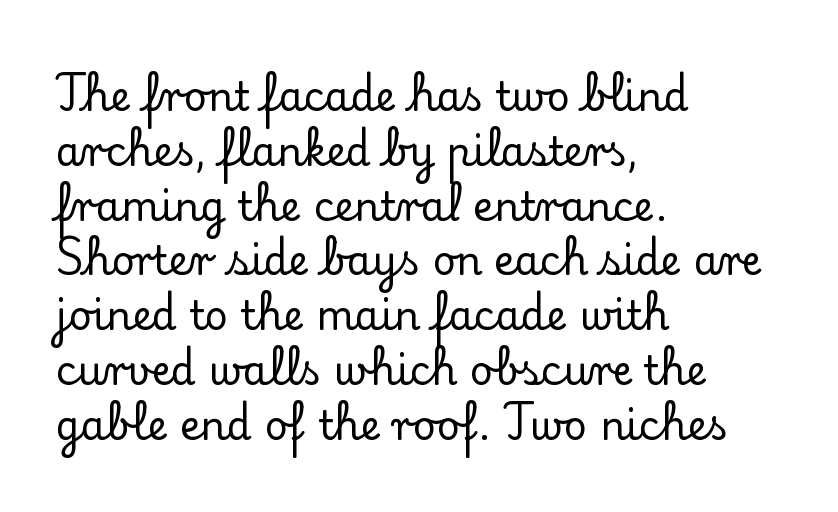
{"serif": "yes", "italic": "no", "width": "normal", "stroke_contrast": "low", "x_height": "small", "monospaced": "no", "underline": "no", "align": "left", "line_spacing": "normal", "line_spacing_ratio": 1.37, "letter_spacing": "normal", "letter_spacing_em": 0.0, "glyph_px": 40}
